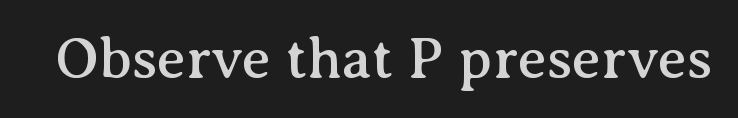
The image shows 58 px serif type, upright; set normal letter spacing, not underlined; medium stroke contrast and a medium x-height.
